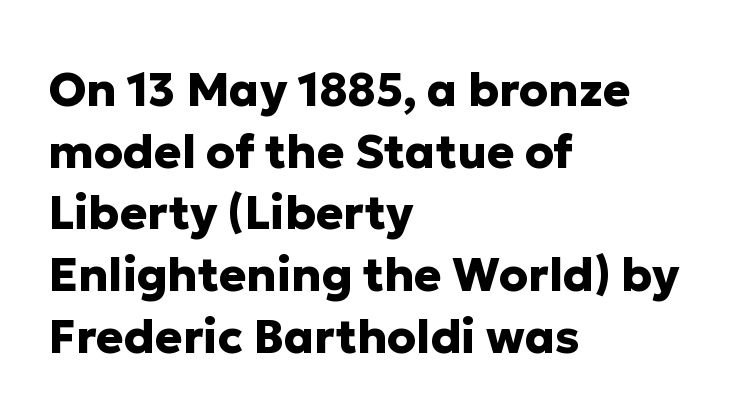
Q: Is the text bold? A: Yes.
Q: Is the text italic (slanted)? A: No, it is upright.
Q: Is the typeface a serif or a sans-serif typeface? A: Sans-serif.
Q: Is the text underlined? A: No.
Q: How is the paragraph aligned? A: Left-aligned.
Q: Is the spacing between letters normal or unusually wide? A: Normal.
Q: Is the spacing between lines tight, normal or loose? A: Normal.
Q: Width (condensed, normal, or wide)? A: Normal.
Q: Stroke contrast? A: Low.
Q: x-height? A: Medium.
Q: Monospaced? A: No.
